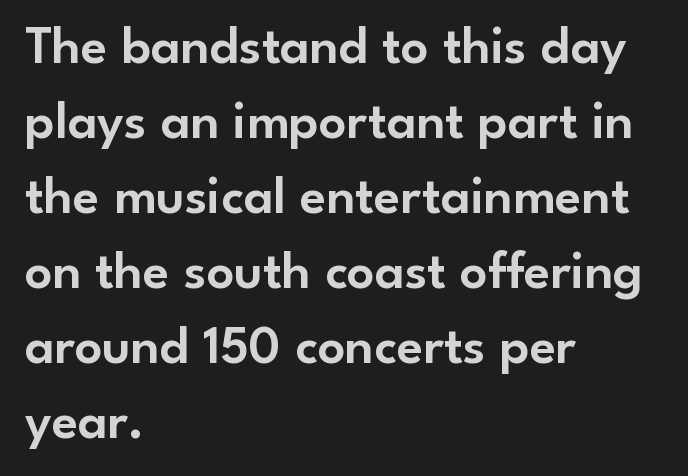
The image shows 54 px sans-serif type, upright; set left-aligned, normal line spacing (1.39x), normal letter spacing, not underlined; low stroke contrast and a small x-height.
